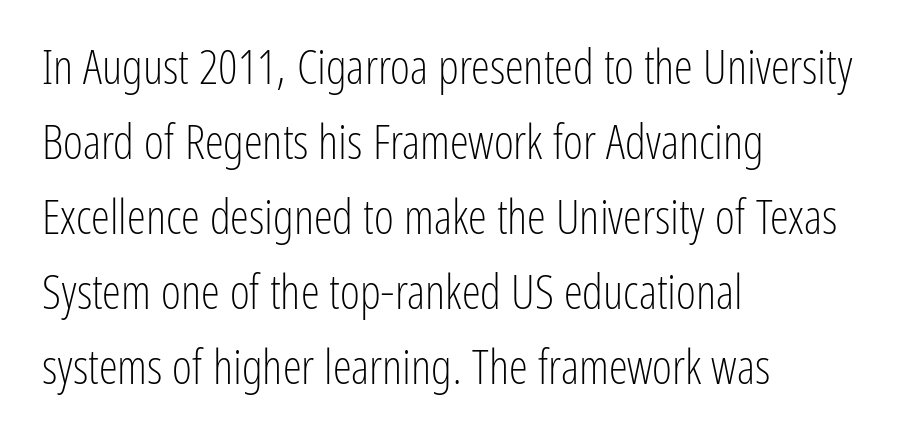
Honestly, the letter spacing is just normal — you wouldn't notice it. Is this a fixed-width face? No — the glyphs have proportional, varying widths. Clear beneath every line of the passage. The typesetting does not lean heavy: it is not bold. One glance says typical: line gaps are just what's usual.
